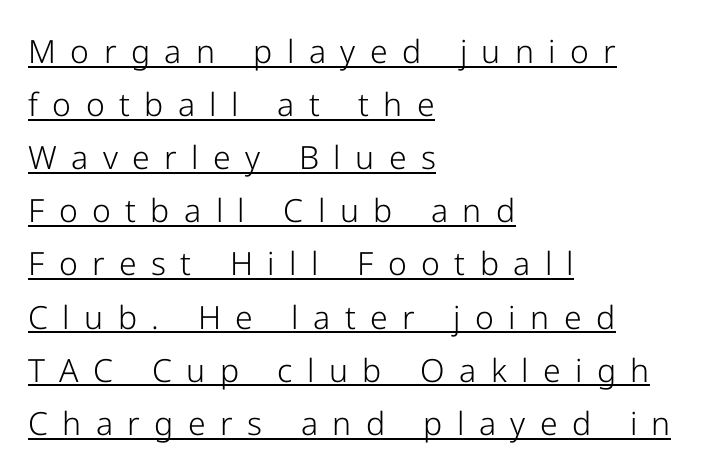
{"serif": "no", "italic": "no", "bold": "no", "weight": "light", "width": "normal", "stroke_contrast": "low", "x_height": "medium", "monospaced": "no", "underline": "yes", "align": "left", "line_spacing": "normal", "line_spacing_ratio": 1.66, "letter_spacing": "wide", "letter_spacing_em": 0.45, "glyph_px": 32}
